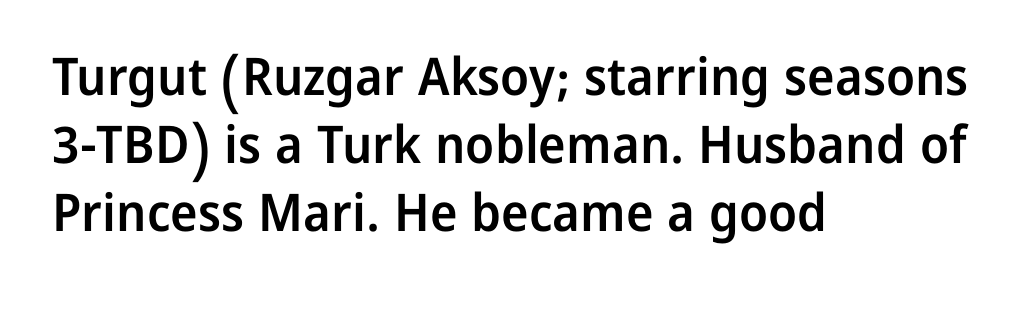
Q: Is the text bold? A: Semi-bold.
Q: Is the text italic (slanted)? A: No, it is upright.
Q: Is the typeface a serif or a sans-serif typeface? A: Sans-serif.
Q: Is the text underlined? A: No.
Q: How is the paragraph aligned? A: Left-aligned.
Q: Is the spacing between letters normal or unusually wide? A: Normal.
Q: Is the spacing between lines tight, normal or loose? A: Normal.
Q: Width (condensed, normal, or wide)? A: Normal.
Q: Stroke contrast? A: Low.
Q: x-height? A: Medium.
Q: Monospaced? A: No.
